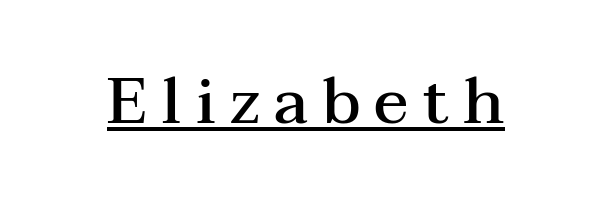
The lettering stays uniformly vertical, giving the passage a roman look. Compared with undecorated copy, this sample adds a rule below the words. These lines are composed in type with serifs. In terms of letterspacing, this is a distinctly airy, spread setting. A bit beefed up — I'd call it semibold rather than bold.
